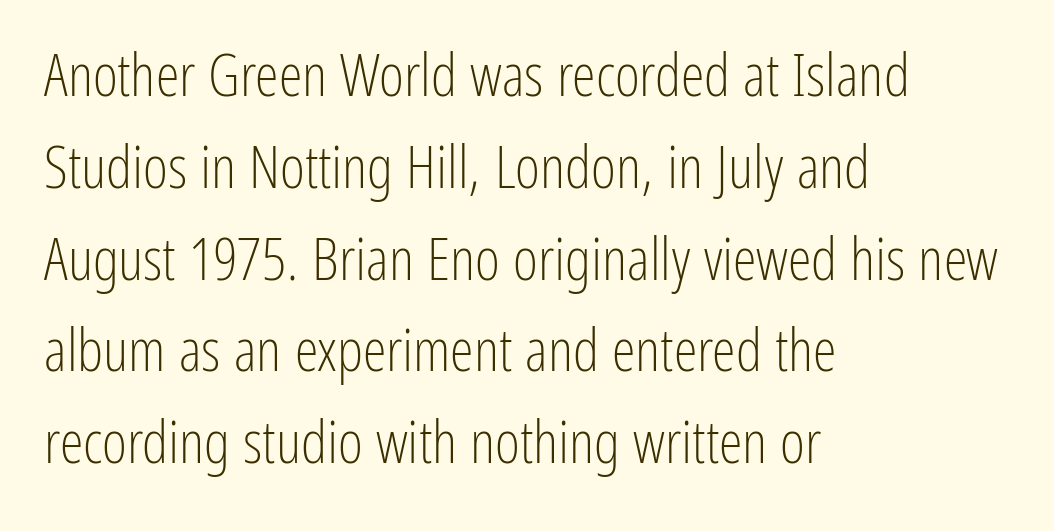
{"serif": "no", "italic": "no", "bold": "no", "weight": "light", "width": "condensed", "stroke_contrast": "low", "x_height": "medium", "monospaced": "no", "underline": "no", "align": "left", "line_spacing": "normal", "line_spacing_ratio": 1.53, "letter_spacing": "normal", "letter_spacing_em": 0.0, "glyph_px": 60}
